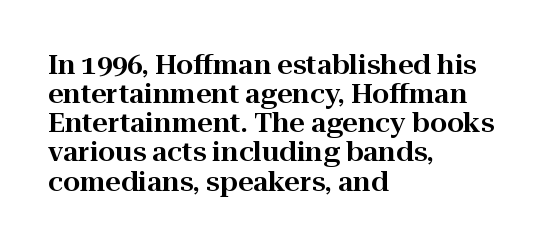
The image shows 27 px text type, upright; set left-aligned, tight line spacing (1.08x), normal letter spacing, not underlined.
